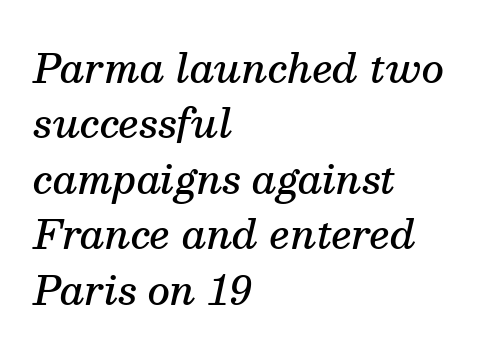
Q: Is the text bold? A: Semi-bold.
Q: Is the text italic (slanted)? A: Yes, it leans right by about 13 degrees.
Q: Is the typeface a serif or a sans-serif typeface? A: Serif.
Q: Is the text underlined? A: No.
Q: How is the paragraph aligned? A: Left-aligned.
Q: Is the spacing between letters normal or unusually wide? A: Normal.
Q: Is the spacing between lines tight, normal or loose? A: Normal.
Q: Width (condensed, normal, or wide)? A: Normal.
Q: Stroke contrast? A: Medium.
Q: x-height? A: Medium.
Q: Monospaced? A: No.
